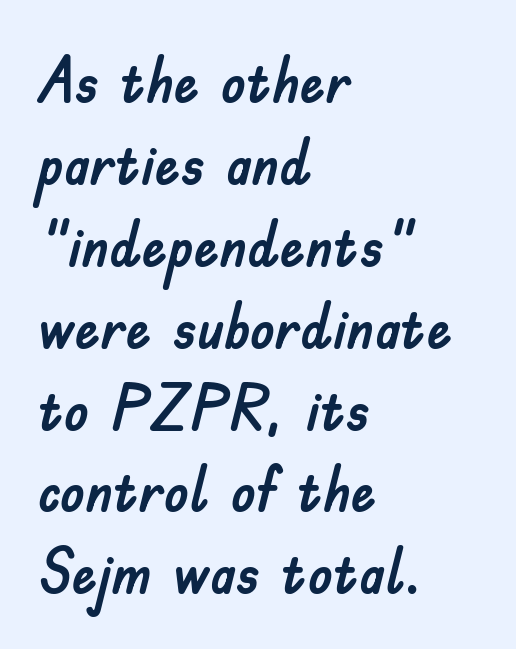
You could not count columns in this text — the font is proportionally spaced. Does the copy run flush right? No — it runs flush left. Default kerning and tracking; the words read as compact shapes. This sample uses a sans-serif face. The passage shown is not underscored anywhere.
